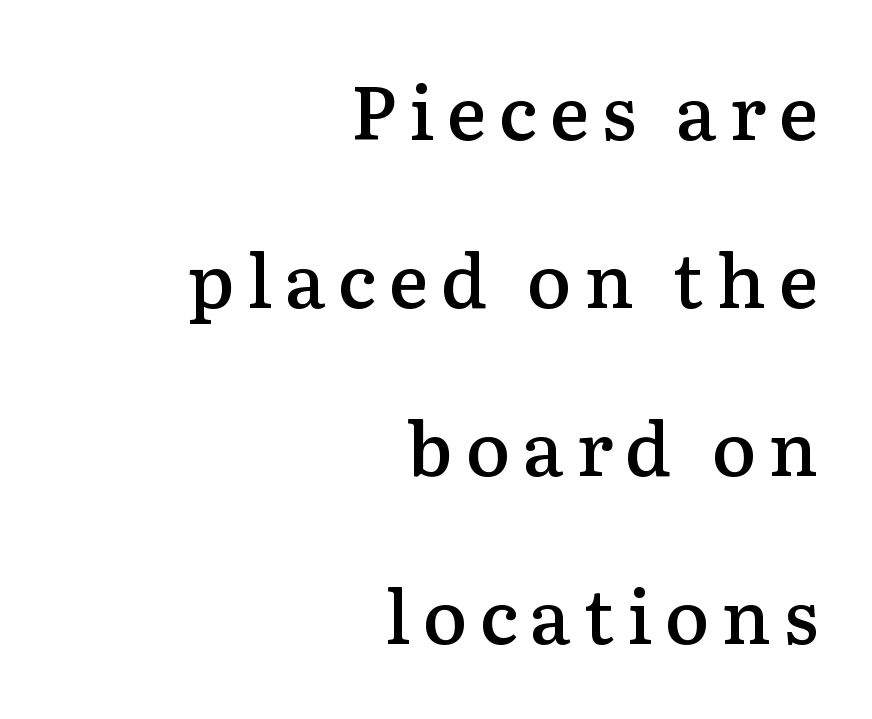
The image shows 74 px semibold serif type, upright; set right-aligned, loose line spacing (2.27x), not underlined; medium stroke contrast and a medium x-height.
